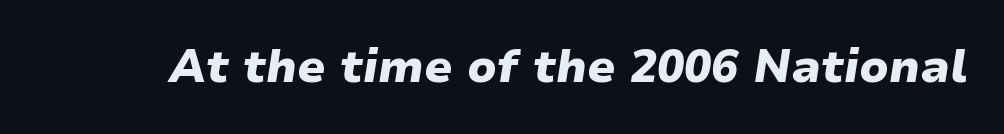
Emphasis-style slanted type is in use. Between one letter and the next there's only the usual sliver of space. Think of a printed novel: that variable character pitch is what you see here. Stroke thickness is high; the sample reads as a true bold. Each row of text sits above clean, open space.
